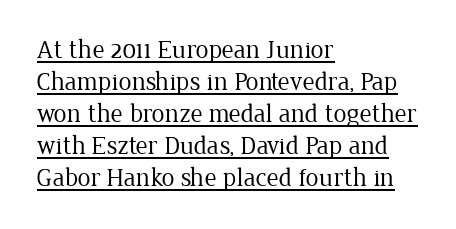
The specimen includes a rule beneath the text block's lines. Horizontally, the lines are justified to the leading edge only. How are the letters spaced? Ordinarily, with no added tracking. Letters have the restrained weight of plain body copy at most.
